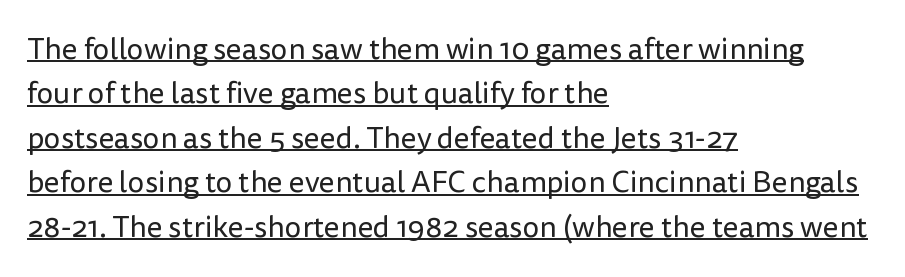
{"serif": "no", "italic": "no", "bold": "no", "weight": "regular", "width": "normal", "stroke_contrast": "low", "x_height": "medium", "monospaced": "no", "underline": "yes", "align": "left", "line_spacing": "normal", "line_spacing_ratio": 1.48, "letter_spacing": "normal", "letter_spacing_em": 0.0, "glyph_px": 30}
